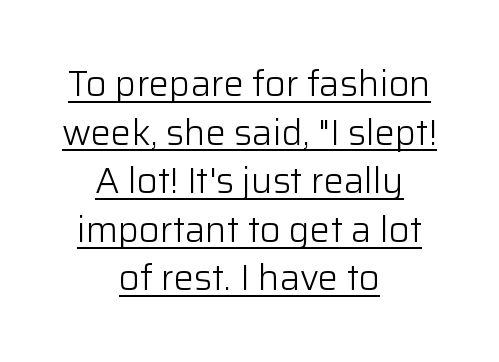
The image shows 36 px light sans-serif type, upright; set centered, normal line spacing (1.35x), normal letter spacing, underlined; low stroke contrast and a medium x-height.
